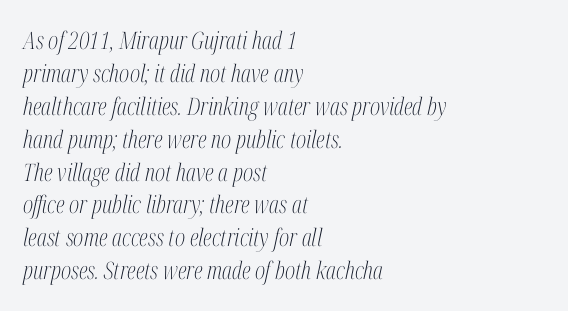
Students, observe: this is what conventionally led text looks like. A light-to-regular cut is what we see here. Left-aligned paragraph, ragged on the right. The passage shown leans; its letterforms are oblique. Here the glyphs are tracked normally, forming tight word shapes.
